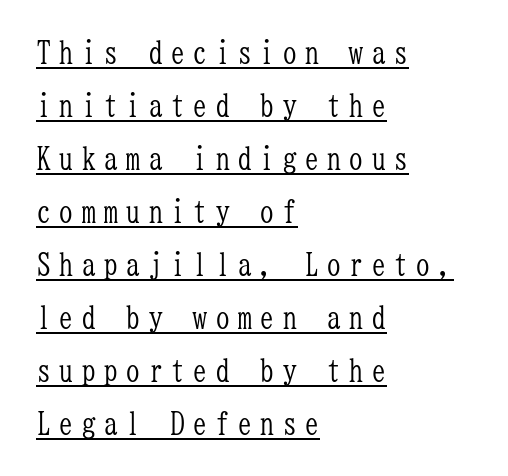
The image shows 31 px light, condensed serif type, upright, monospaced; set left-aligned, line spacing 1.71x, unusually wide letter spacing (+0.22 em), underlined; low stroke contrast and a medium x-height.
